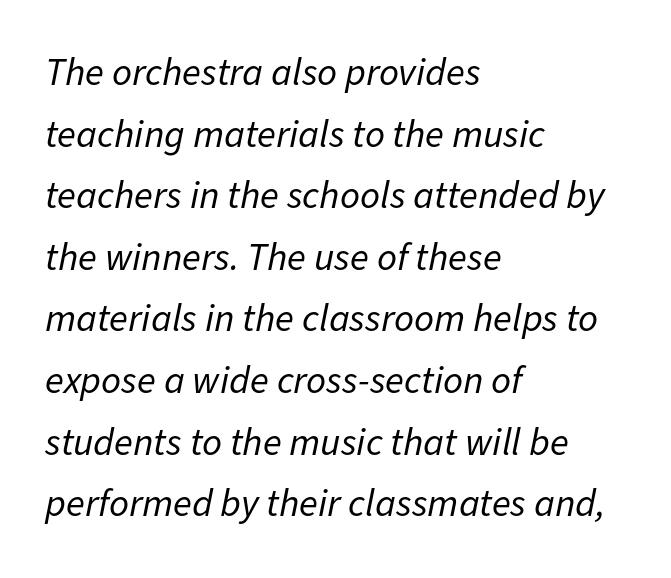
Q: Is the text bold? A: No.
Q: Is the text italic (slanted)? A: Yes, it leans right by about 11 degrees.
Q: Is the text underlined? A: No.
Q: How is the paragraph aligned? A: Left-aligned.
Q: Is the spacing between letters normal or unusually wide? A: Normal.
Q: Is the spacing between lines tight, normal or loose? A: Normal.
Q: Width (condensed, normal, or wide)? A: Normal.
Q: Stroke contrast? A: Low.
Q: x-height? A: Medium.
Q: Monospaced? A: No.
